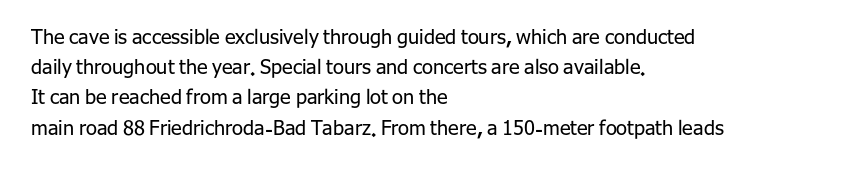
{"italic": "no", "bold": "no", "underline": "no", "align": "left", "line_spacing": "normal", "line_spacing_ratio": 1.51, "letter_spacing": "normal", "letter_spacing_em": 0.0, "glyph_px": 20}
